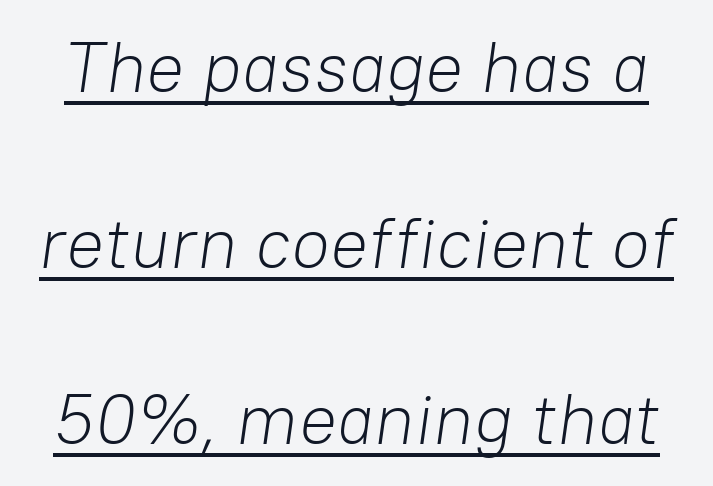
{"italic": "yes", "lean": "right", "slant_degrees": 8, "bold": "no", "weight": "light", "width": "normal", "stroke_contrast": "low", "x_height": "medium", "monospaced": "no", "underline": "yes", "line_spacing": "loose", "line_spacing_ratio": 2.48, "letter_spacing": "normal", "letter_spacing_em": 0.0, "glyph_px": 71}
